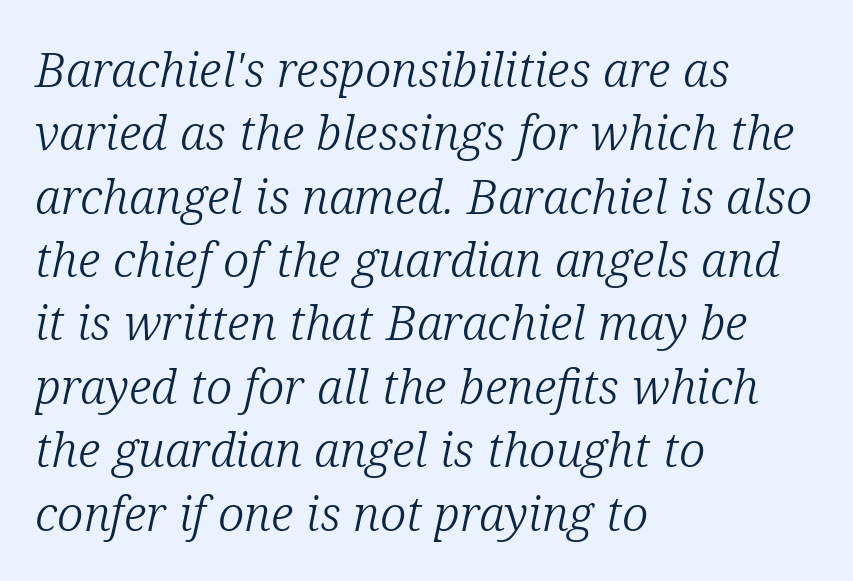
The image shows 48 px light serif type, italic (leaning right); set left-aligned, normal line spacing (1.32x), normal letter spacing, not underlined; low stroke contrast and a medium x-height.
